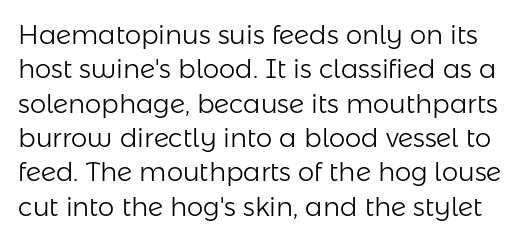
The image shows 26 px text type, upright; set normal line spacing (1.32x), normal letter spacing, not underlined.
